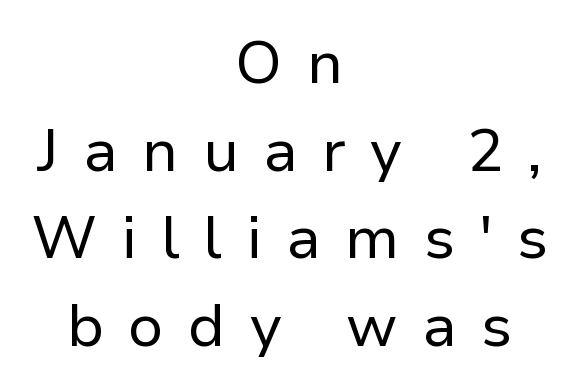
The image shows 60 px regular-weight sans-serif type, upright; set centered, normal line spacing (1.46x), unusually wide letter spacing (+0.4 em), not underlined; low stroke contrast and a medium x-height.
